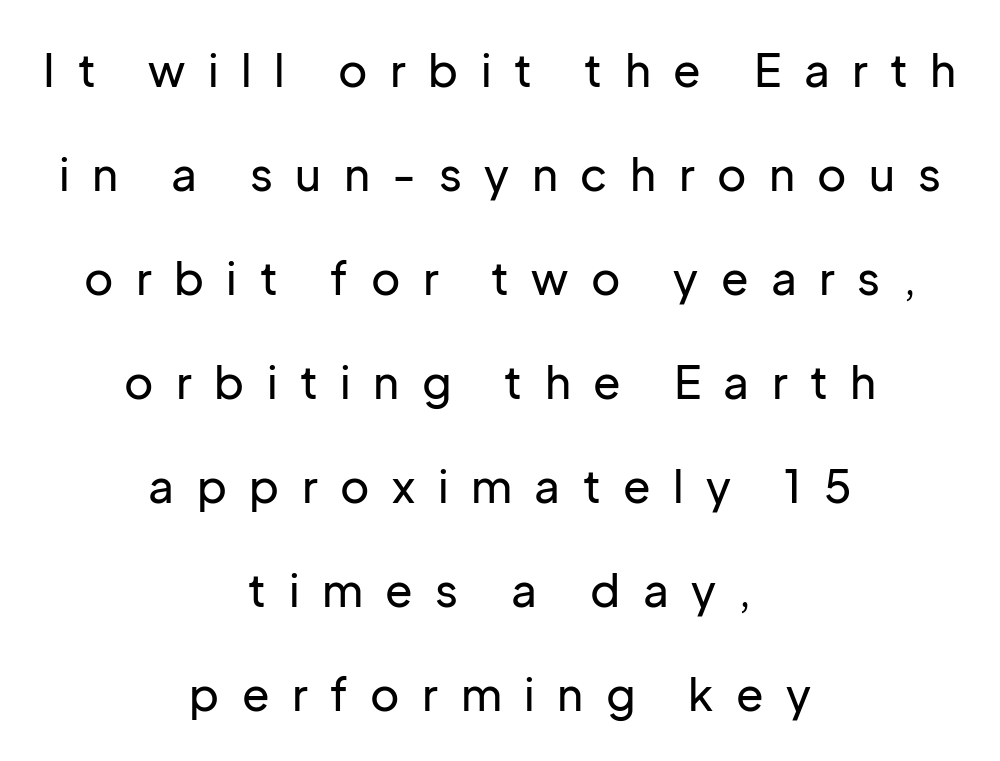
Honestly, the letter spacing is so wide it's the main thing you notice. This sample is center-justified, so both line endings float freely. Character widths vary here, with narrow letters taking less room than wide ones. Notice how the stems are strictly vertical — no italics here. In terms of letterform style, serifs are entirely absent. Only glyphs here, with clear space below each row.
